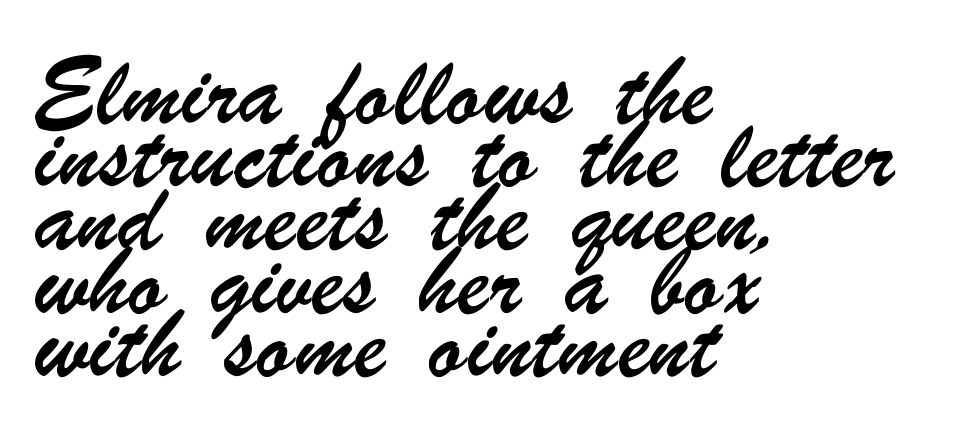
The foot of each line stays bare and open. Look at the tracking — it's just the regular setting, nothing added. Notice how descenders clear the ascenders below comfortably — that's standard leading. A sans-serif font was chosen for this passage. A typesetter would call this proportional, since set widths differ per character. Each line starts at the same left margin while the right side varies.
